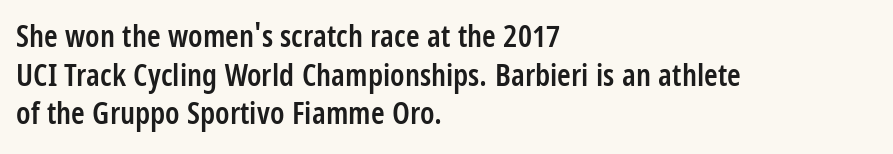
Q: Is the text bold? A: Semi-bold.
Q: Is the text italic (slanted)? A: No, it is upright.
Q: Is the typeface a serif or a sans-serif typeface? A: Sans-serif.
Q: Is the text underlined? A: No.
Q: How is the paragraph aligned? A: Left-aligned.
Q: Is the spacing between letters normal or unusually wide? A: Normal.
Q: Is the spacing between lines tight, normal or loose? A: Normal.
Q: Width (condensed, normal, or wide)? A: Condensed.
Q: Stroke contrast? A: Low.
Q: x-height? A: Large.
Q: Monospaced? A: No.
